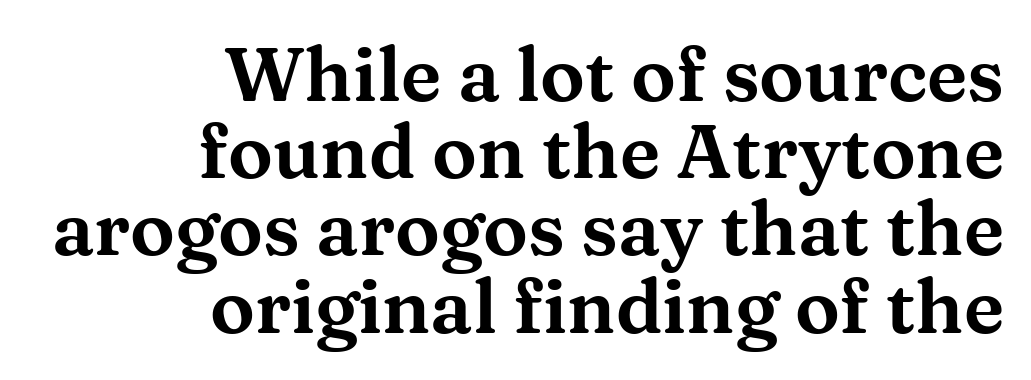
{"serif": "yes", "italic": "no", "width": "wide", "stroke_contrast": "medium", "x_height": "medium", "monospaced": "no", "underline": "no", "align": "right", "line_spacing": "tight", "line_spacing_ratio": 1.03, "letter_spacing": "normal", "letter_spacing_em": 0.0, "glyph_px": 75}
